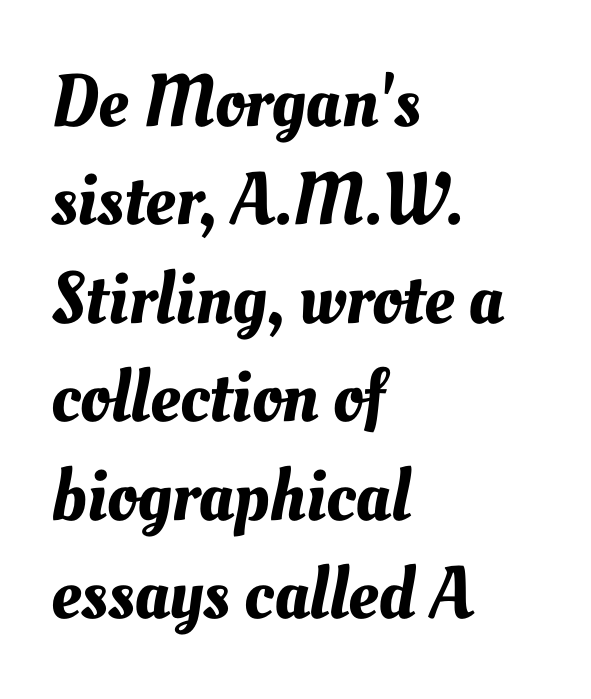
Students, note that the glyphs here touch the page at normal intervals. Compared with a centered layout, this one pins lines to the left instead. Quick note: interline space is typical. Descenders hang freely into open space. Looks like regular typesetting: each glyph gets only the width it needs.
